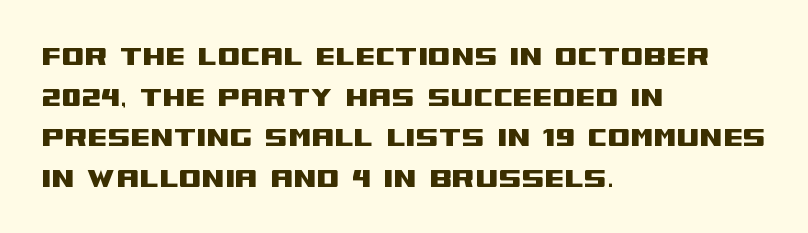
{"serif": "no", "italic": "no", "width": "wide", "stroke_contrast": "medium", "x_height": "large", "monospaced": "no", "underline": "no", "align": "left", "line_spacing_ratio": 1.23, "letter_spacing": "normal", "letter_spacing_em": 0.0, "glyph_px": 33}
